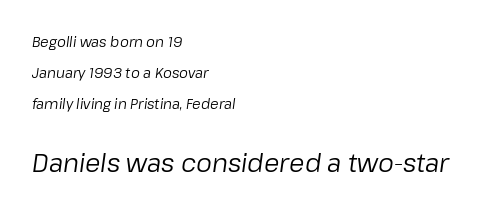
Q: Is the text bold? A: No.
Q: Is the text italic (slanted)? A: Yes, it leans right by about 8 degrees.
Q: Is the text underlined? A: No.
Q: How is the paragraph aligned? A: Left-aligned.
Q: Is the spacing between letters normal or unusually wide? A: Normal.
Q: Is the spacing between lines tight, normal or loose? A: Loose.
Q: Which block of text is set in a larger size, the first (top) or the second (bottom)? A: The second (bottom) one.
